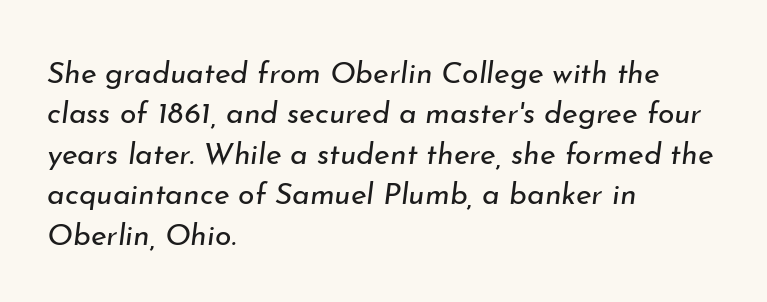
Interline gaps are of average width in this sample. The typesetting does not lean heavy: it is not bold. Nothing unusual about the tracking: characters are spaced as the font intends. These lines are rendered in a variable-pitch font. The text carries the slant typical of an italic or oblique font.
